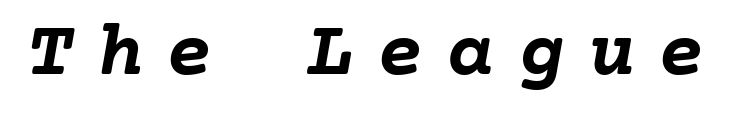
{"bold": "yes", "weight": "semibold", "width": "normal", "stroke_contrast": "low", "x_height": "medium", "monospaced": "yes", "underline": "no", "letter_spacing": "wide", "letter_spacing_em": 0.29, "glyph_px": 79}
